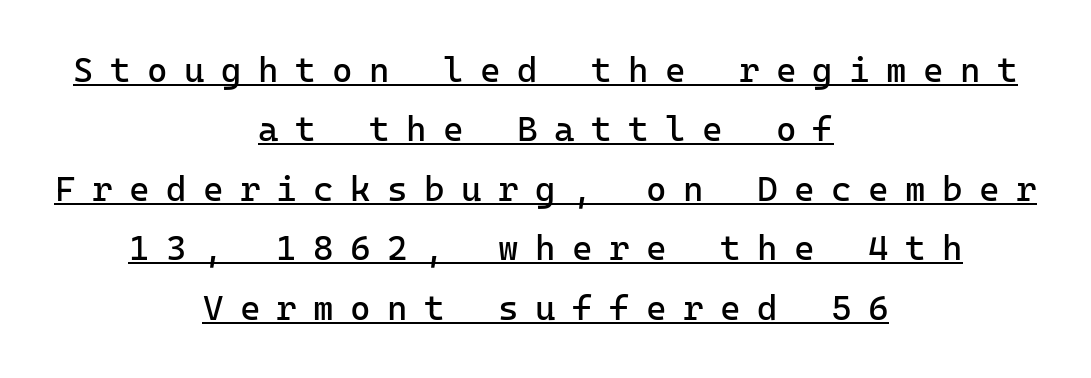
Q: Is the text bold? A: No.
Q: Is the text italic (slanted)? A: No, it is upright.
Q: Is the typeface a serif or a sans-serif typeface? A: Sans-serif.
Q: Is the text underlined? A: Yes.
Q: How is the paragraph aligned? A: Centered.
Q: Is the spacing between letters normal or unusually wide? A: Unusually wide.
Q: Is the spacing between lines tight, normal or loose? A: Normal.
Q: Width (condensed, normal, or wide)? A: Normal.
Q: Stroke contrast? A: Low.
Q: x-height? A: Medium.
Q: Monospaced? A: Yes.
